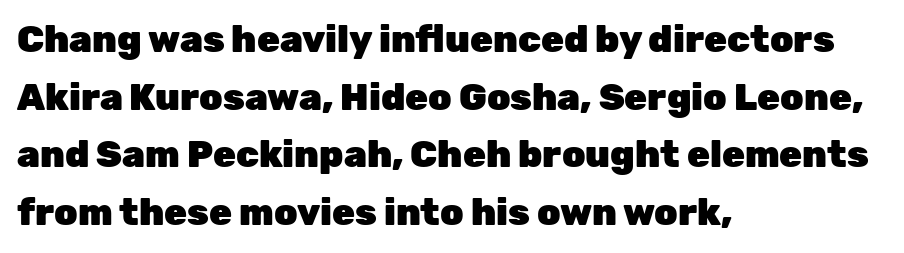
The image shows 37 px heavy sans-serif type, upright; set left-aligned, normal line spacing (1.56x), normal letter spacing, not underlined; low stroke contrast and a medium x-height.
